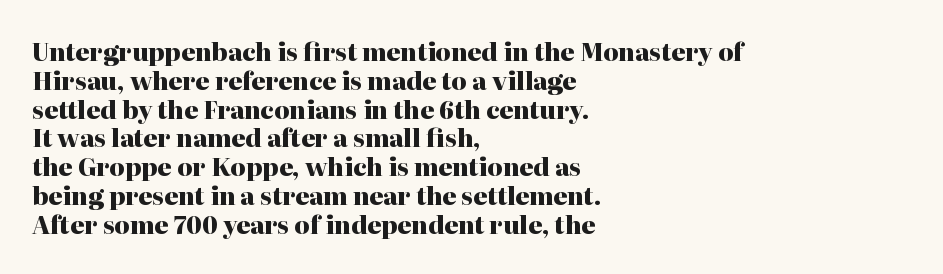
The image shows 24 px bold type, upright; set left-aligned, line spacing 1.2x, normal letter spacing, not underlined.
